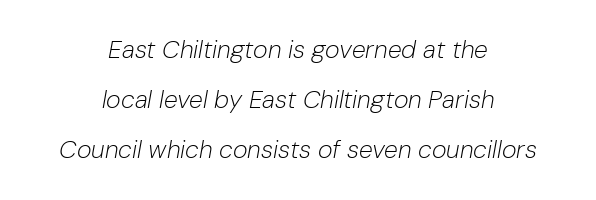
The image shows 25 px text type, italic (leaning right); set centered, loose line spacing (2.01x), normal letter spacing, not underlined.
